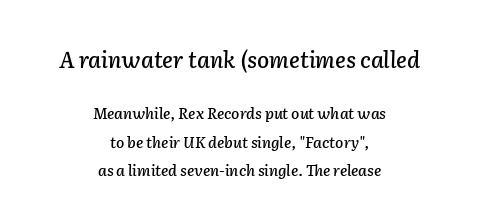
{"italic": "yes", "lean": "right", "slant_degrees": 2, "underline": "no", "align": "center", "line_spacing_ratio": 1.89, "letter_spacing": "normal", "letter_spacing_em": 0.0, "larger_block": "first", "size_ratio": 1.47, "glyph_px": 22}
